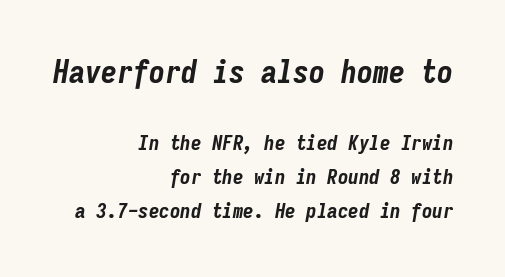
{"italic": "yes", "lean": "right", "slant_degrees": 9, "bold": "yes", "weight": "bold", "width": "condensed", "stroke_contrast": "low", "x_height": "medium", "monospaced": "yes", "underline": "no", "align": "right", "line_spacing": "normal", "line_spacing_ratio": 1.62, "letter_spacing": "normal", "letter_spacing_em": 0.0, "larger_block": "first", "size_ratio": 1.52, "glyph_px": 32}
